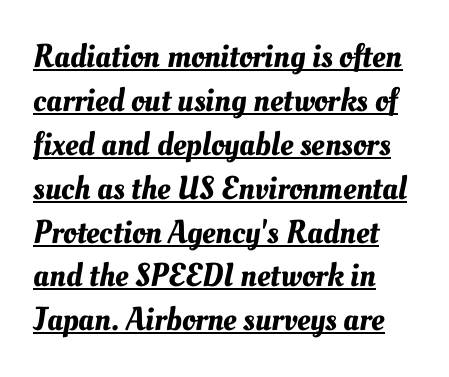
The passage shown is underscored from start to finish. The rendering uses natural spacing where letterforms have individual widths. Horizontal bands of white between lines are of average thickness. The face used here is rendered with its standard letterfit. Which margin do the lines hug? The left one — the right edge is uneven.
